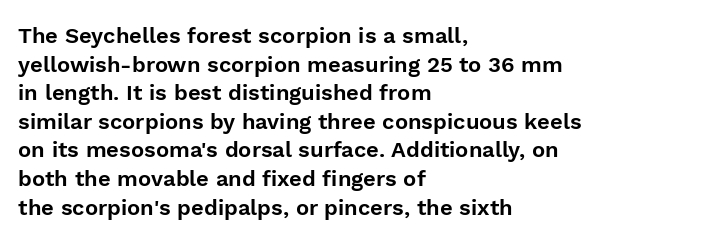
A normal amount of white space separates one row of letters from the next. Unmarked baselines from the first word to the last. These lines were composed using upright roman letters. Compared with typical body copy, the letter spacing here is the same. Line beginnings align vertically; line endings do not.
